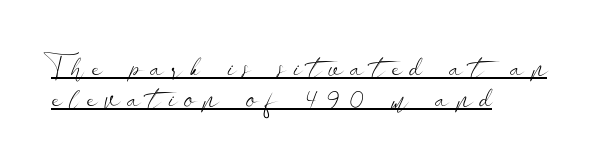
{"serif": "no", "bold": "no", "weight": "light", "width": "wide", "stroke_contrast": "low", "x_height": "small", "monospaced": "no", "underline": "yes", "align": "left", "line_spacing": "tight", "line_spacing_ratio": 1.05, "letter_spacing": "wide", "letter_spacing_em": 0.26, "glyph_px": 30}
